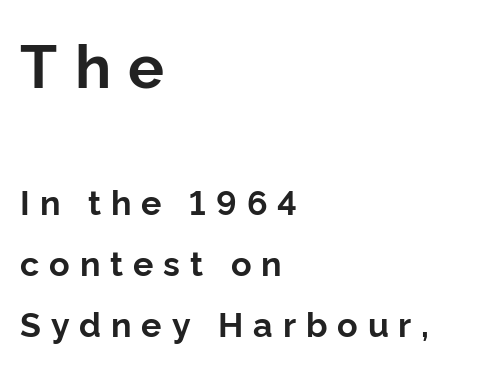
This rendering uses left alignment, leaving the right contour irregular. Descenders are the only things crossing below the line. The letters advance in unequal steps, a hallmark of proportional type. In terms of weight, the rendering is a true, heavy bold. Ordinary non-slanted type is in use.
